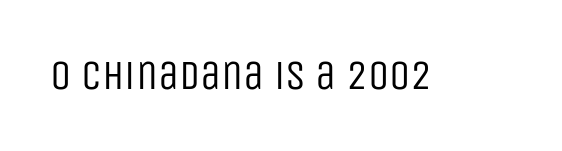
The image shows 42 px regular-weight, condensed sans-serif type, upright; set normal letter spacing, not underlined; low stroke contrast and a large x-height.
